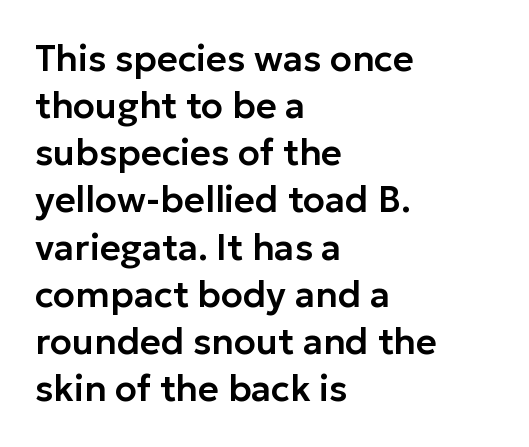
{"serif": "no", "italic": "no", "width": "normal", "stroke_contrast": "low", "x_height": "medium", "monospaced": "no", "underline": "no", "align": "left", "line_spacing": "normal", "line_spacing_ratio": 1.31, "letter_spacing": "normal", "letter_spacing_em": 0.0, "glyph_px": 36}
